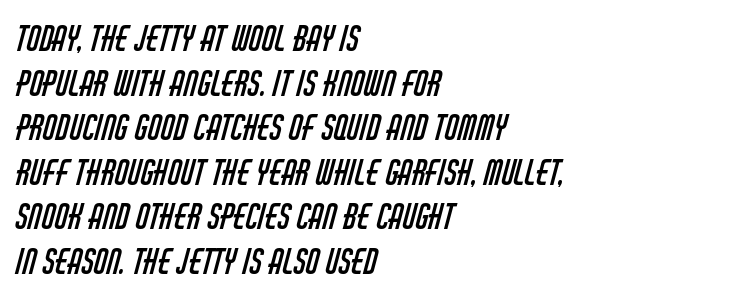
The image shows 34 px regular-weight, condensed sans-serif type; set left-aligned, normal line spacing (1.31x), normal letter spacing, not underlined; low stroke contrast and a large x-height.
